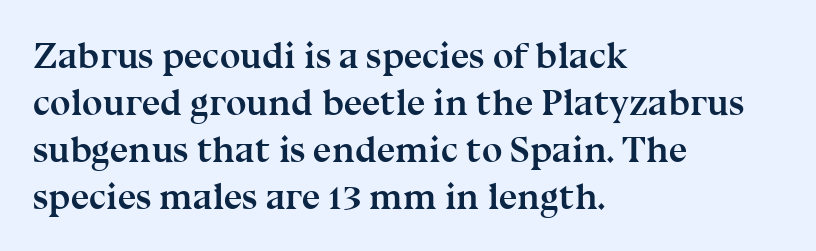
Compared with a centered layout, this one pins lines to the left instead. Vertical spacing — default. Look at the bottom of the vertical strokes: they flare into serifs here. The passage shown is emphatically bold. The specimen reads as upright at a glance.
